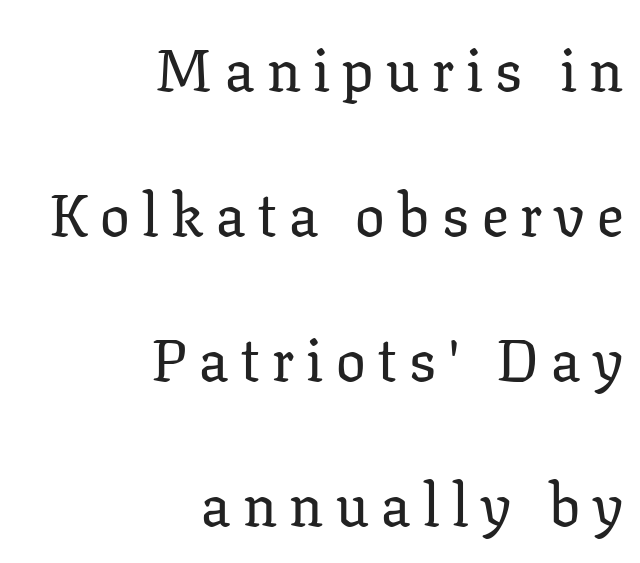
{"serif": "yes", "italic": "no", "width": "normal", "stroke_contrast": "low", "x_height": "medium", "monospaced": "no", "underline": "no", "align": "right", "line_spacing": "loose", "line_spacing_ratio": 2.46, "letter_spacing": "wide", "letter_spacing_em": 0.21, "glyph_px": 59}
